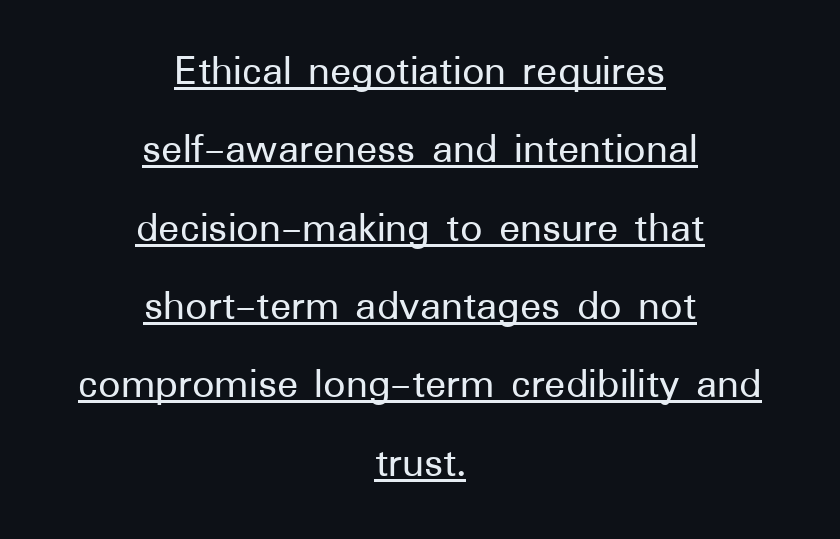
Q: Is the text italic (slanted)? A: No, it is upright.
Q: Is the typeface a serif or a sans-serif typeface? A: Sans-serif.
Q: Is the text underlined? A: Yes.
Q: How is the paragraph aligned? A: Centered.
Q: Is the spacing between letters normal or unusually wide? A: Normal.
Q: Width (condensed, normal, or wide)? A: Normal.
Q: Stroke contrast? A: Low.
Q: x-height? A: Medium.
Q: Monospaced? A: No.
